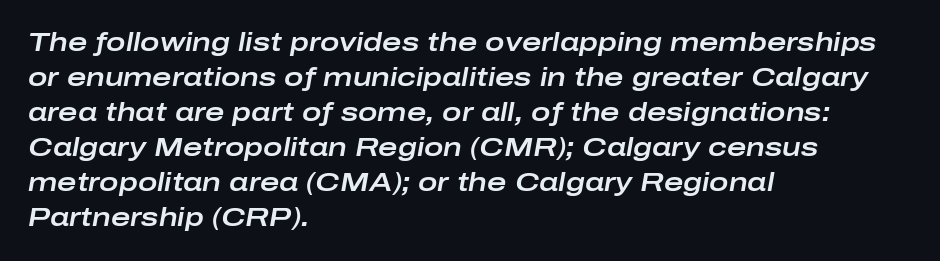
Q: Is the text italic (slanted)? A: Yes, it leans right by about 10 degrees.
Q: Is the text underlined? A: No.
Q: How is the paragraph aligned? A: Left-aligned.
Q: Is the spacing between letters normal or unusually wide? A: Normal.
Q: Is the spacing between lines tight, normal or loose? A: Normal.
